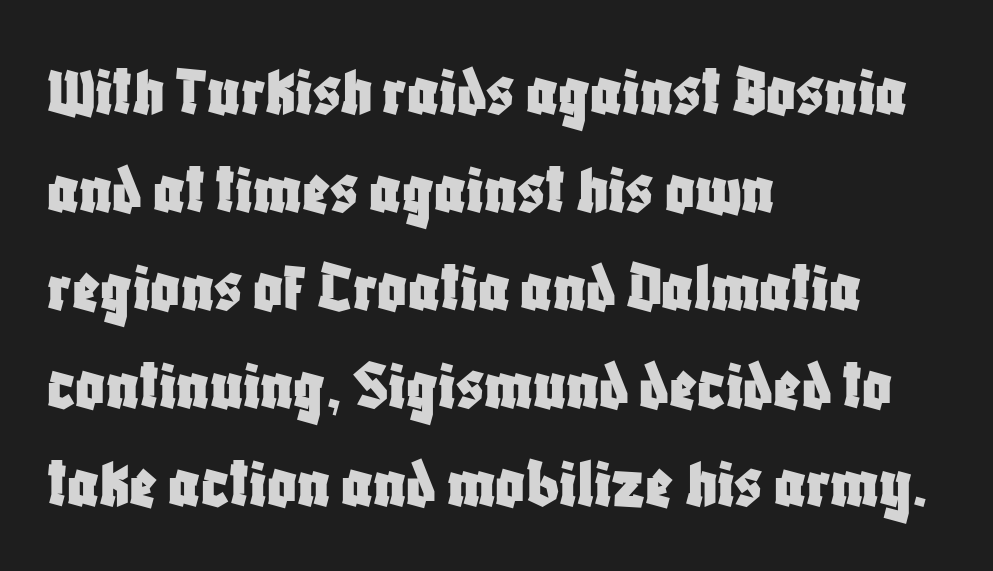
Q: Is the text italic (slanted)? A: No, it is upright.
Q: Is the typeface a serif or a sans-serif typeface? A: Sans-serif.
Q: Is the text underlined? A: No.
Q: How is the paragraph aligned? A: Left-aligned.
Q: Is the spacing between letters normal or unusually wide? A: Normal.
Q: Is the spacing between lines tight, normal or loose? A: Normal.
Q: Width (condensed, normal, or wide)? A: Condensed.
Q: Stroke contrast? A: Low.
Q: x-height? A: Large.
Q: Monospaced? A: No.
